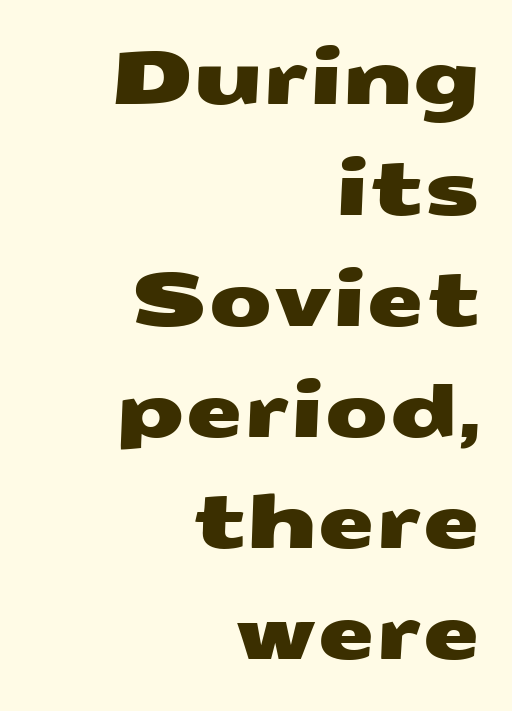
This sample uses a sans-serif face. Does the leading feel generous? No, just average. You could call the tracking neutral — neither tight nor loose. The passage shown is typed in a proportional face where columns would drift. Unmarked baselines from the first word to the last.
